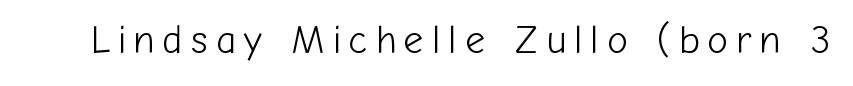
Ink coverage per letter is moderate at most. There is plenty of visible air inserted between adjacent glyphs. The area under the type is left untouched. The designer went with a sans here, leaving each stem footless. Here the designer chose a conventional face with non-uniform glyph widths.
